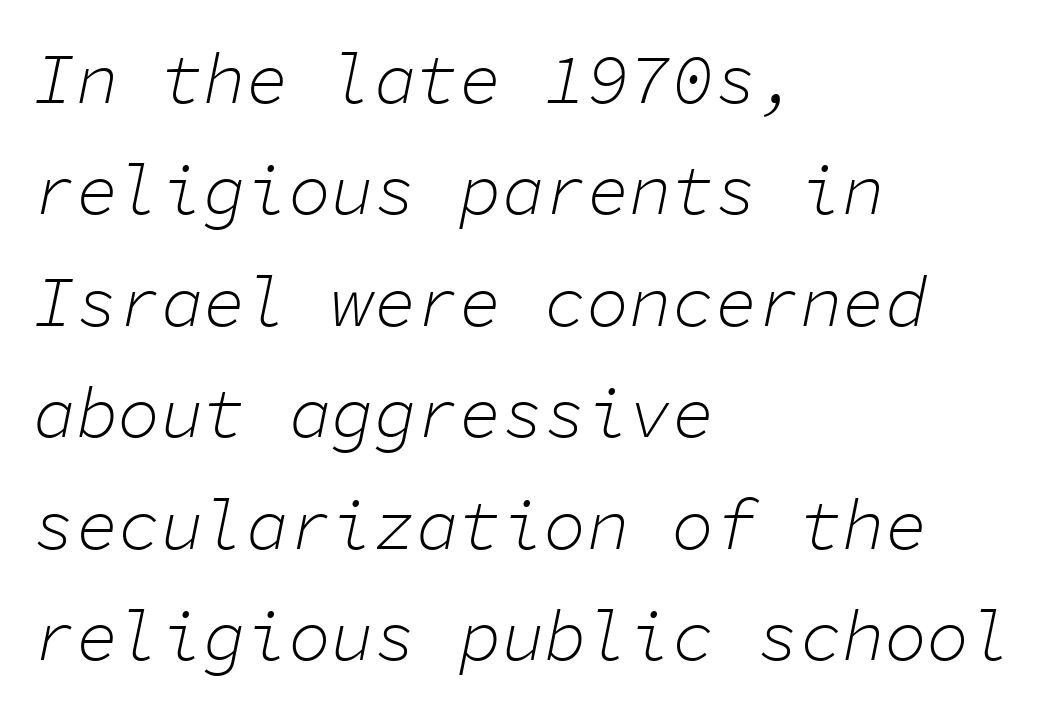
{"italic": "yes", "lean": "right", "slant_degrees": 11, "bold": "no", "weight": "light", "width": "normal", "stroke_contrast": "low", "x_height": "medium", "monospaced": "yes", "underline": "no", "align": "left", "line_spacing": "normal", "line_spacing_ratio": 1.57, "letter_spacing": "normal", "letter_spacing_em": 0.0, "glyph_px": 71}
